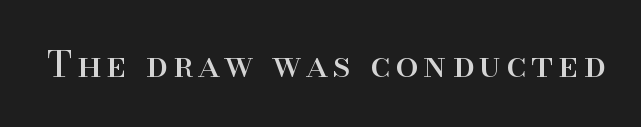
The image shows 37 px regular-weight serif type, upright; set not underlined; high stroke contrast and a small x-height.
